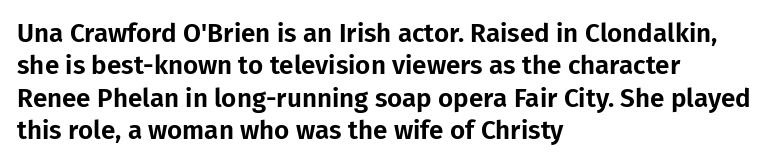
{"italic": "no", "underline": "no", "align": "left", "line_spacing": "normal", "line_spacing_ratio": 1.25, "letter_spacing": "normal", "letter_spacing_em": 0.0, "glyph_px": 26}
